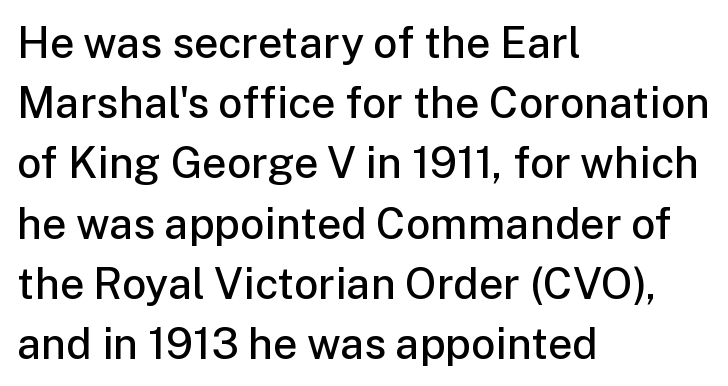
Note the varied advance widths — an 'i' is clearly narrower than an 'm'. This is the regular roman posture of the typeface. What stands out about the letter spacing? Nothing — it is the standard amount. A clean baseline with only descenders dipping below it.
